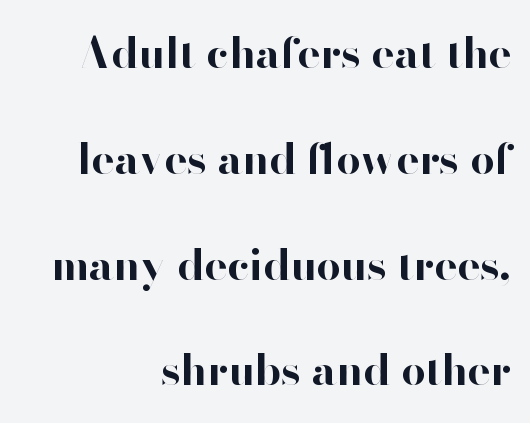
{"serif": "no", "italic": "no", "bold": "yes", "weight": "bold", "width": "normal", "stroke_contrast": "high", "x_height": "small", "monospaced": "no", "underline": "no", "align": "right", "line_spacing": "loose", "line_spacing_ratio": 2.46, "letter_spacing": "normal", "letter_spacing_em": 0.0, "glyph_px": 43}
